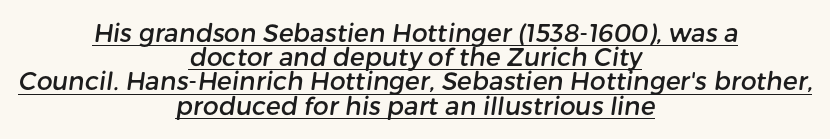
The passage is arranged like a title page — every line centered. Between one letter and the next there's only the usual sliver of space. The specimen includes a rule beneath the text block's lines. If you measured baseline to baseline, you'd find a short distance.
